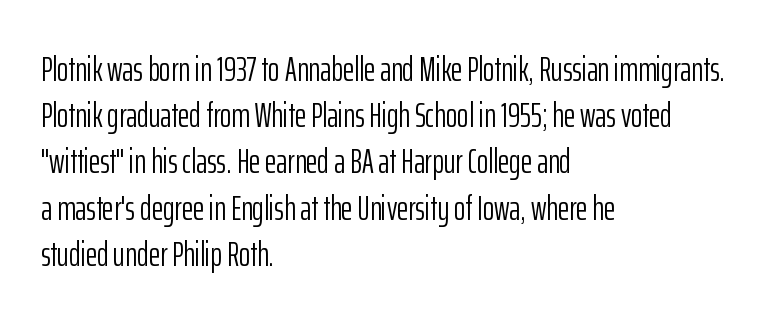
The image shows 35 px light, condensed sans-serif type, upright; set left-aligned, normal line spacing (1.32x), normal letter spacing, not underlined; low stroke contrast and a medium x-height.
